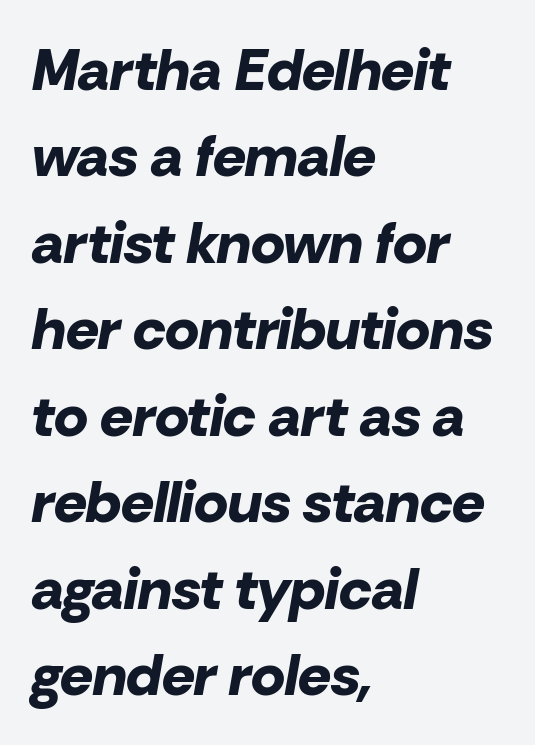
Q: Is the text bold? A: Yes.
Q: Is the text italic (slanted)? A: Yes, it leans right by about 10 degrees.
Q: Is the text underlined? A: No.
Q: How is the paragraph aligned? A: Left-aligned.
Q: Is the spacing between letters normal or unusually wide? A: Normal.
Q: Is the spacing between lines tight, normal or loose? A: Normal.
Q: Width (condensed, normal, or wide)? A: Normal.
Q: Stroke contrast? A: Low.
Q: x-height? A: Medium.
Q: Monospaced? A: No.
